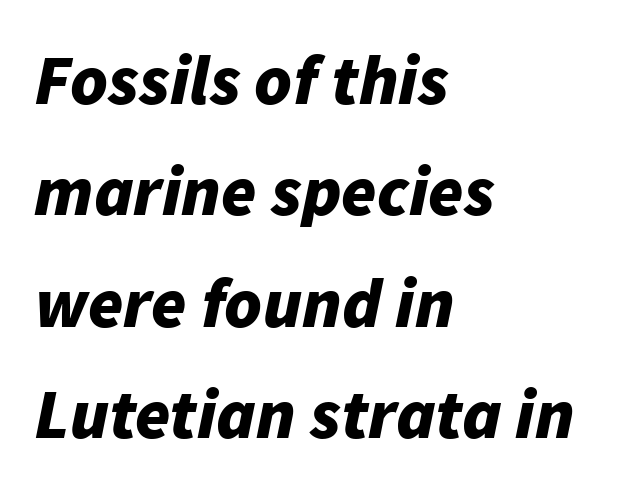
Q: Is the text bold? A: Yes.
Q: Is the text italic (slanted)? A: Yes, it leans right by about 11 degrees.
Q: Is the text underlined? A: No.
Q: How is the paragraph aligned? A: Left-aligned.
Q: Is the spacing between letters normal or unusually wide? A: Normal.
Q: Is the spacing between lines tight, normal or loose? A: Normal.
Q: Width (condensed, normal, or wide)? A: Normal.
Q: Stroke contrast? A: Low.
Q: x-height? A: Medium.
Q: Monospaced? A: No.
